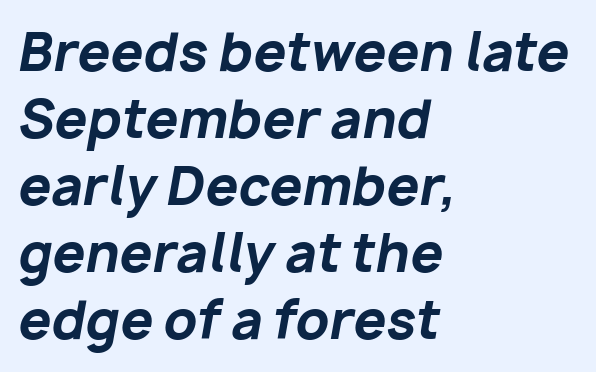
Check the space under the baseline: it is left empty. Note the varied advance widths — an 'i' is clearly narrower than an 'm'. Slanted lettering throughout. This sample is left-justified, so line endings fall wherever the words run out. Glyph-to-glyph distance matches everyday printed text. Reading down the column, the eye jumps a familiar distance to each next line.
